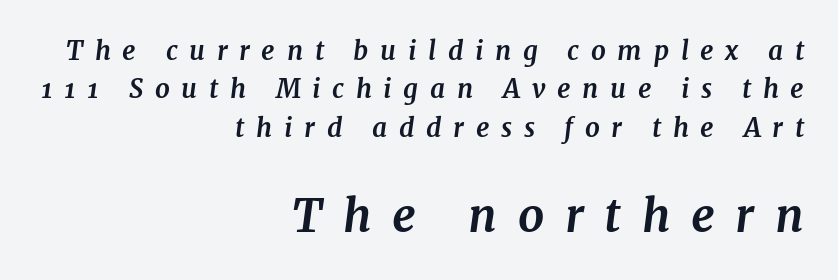
Q: Is the text bold? A: Yes.
Q: Is the text italic (slanted)? A: Yes, it leans right by about 7 degrees.
Q: Is the typeface a serif or a sans-serif typeface? A: Serif.
Q: Is the text underlined? A: No.
Q: How is the paragraph aligned? A: Right-aligned.
Q: Is the spacing between letters normal or unusually wide? A: Unusually wide.
Q: Is the spacing between lines tight, normal or loose? A: Normal.
Q: Which block of text is set in a larger size, the first (top) or the second (bottom)? A: The second (bottom) one.
Q: Width (condensed, normal, or wide)? A: Normal.
Q: Stroke contrast? A: Medium.
Q: x-height? A: Medium.
Q: Monospaced? A: No.
